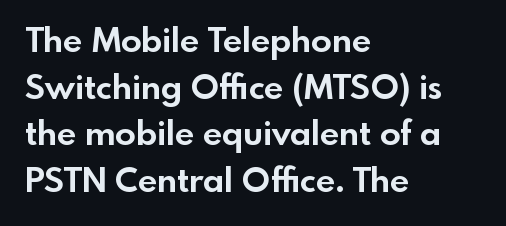
Plain, unruled lines of type. What stands out about the letter spacing? Nothing — it is the standard amount. Typographically, this falls in the sans-serif category. All the whitespace from short lines collects on the right. Here the designer chose a conventional face with non-uniform glyph widths.
